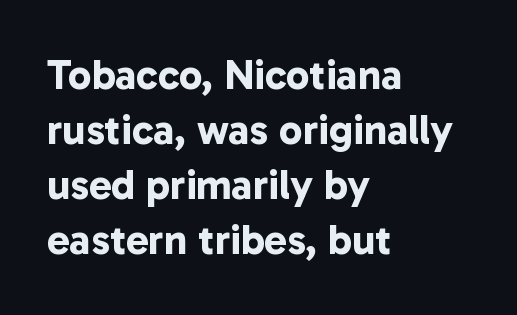
{"serif": "no", "bold": "yes", "weight": "bold", "width": "normal", "stroke_contrast": "low", "x_height": "medium", "monospaced": "no", "underline": "no", "align": "left", "line_spacing": "normal", "line_spacing_ratio": 1.31, "letter_spacing": "normal", "letter_spacing_em": 0.0, "glyph_px": 42}
